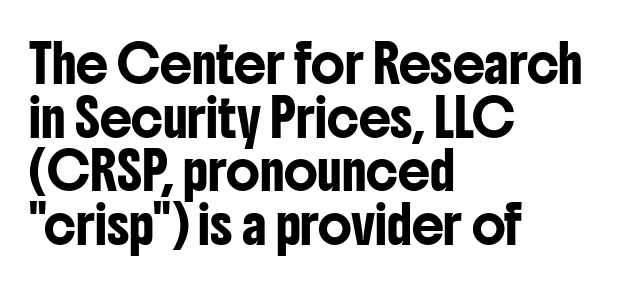
The image shows 36 px condensed sans-serif type, upright; set left-aligned, normal line spacing (1.49x), normal letter spacing, not underlined; low stroke contrast and a medium x-height.
